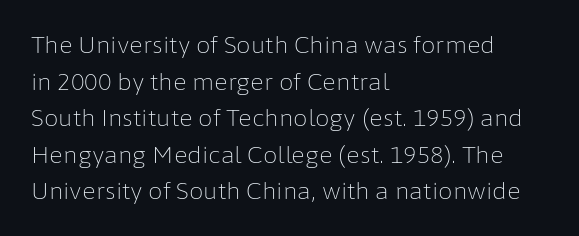
{"italic": "no", "bold": "no", "underline": "no", "align": "left", "line_spacing": "normal", "line_spacing_ratio": 1.59, "letter_spacing": "normal", "letter_spacing_em": 0.0, "glyph_px": 23}
